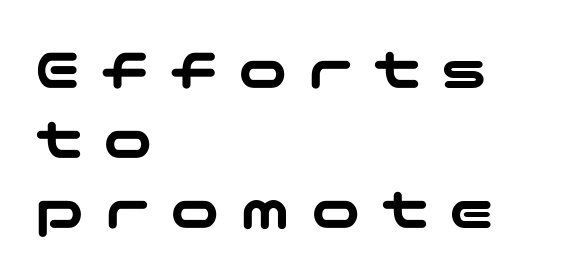
Q: Is the text italic (slanted)? A: No, it is upright.
Q: Is the typeface a serif or a sans-serif typeface? A: Sans-serif.
Q: Is the text underlined? A: No.
Q: How is the paragraph aligned? A: Left-aligned.
Q: Is the spacing between letters normal or unusually wide? A: Unusually wide.
Q: Is the spacing between lines tight, normal or loose? A: Tight.
Q: Width (condensed, normal, or wide)? A: Wide.
Q: Stroke contrast? A: Low.
Q: x-height? A: Medium.
